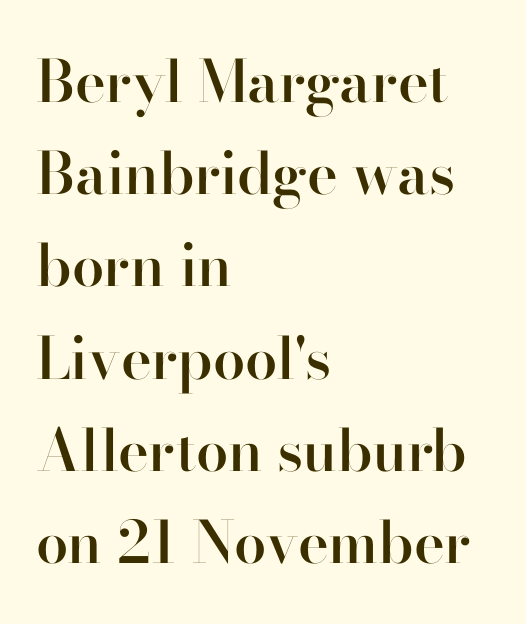
Q: Is the text bold? A: Semi-bold.
Q: Is the text italic (slanted)? A: No, it is upright.
Q: Is the typeface a serif or a sans-serif typeface? A: Serif.
Q: Is the text underlined? A: No.
Q: How is the paragraph aligned? A: Left-aligned.
Q: Is the spacing between letters normal or unusually wide? A: Normal.
Q: Is the spacing between lines tight, normal or loose? A: Normal.
Q: Width (condensed, normal, or wide)? A: Normal.
Q: Stroke contrast? A: High.
Q: x-height? A: Small.
Q: Monospaced? A: No.
